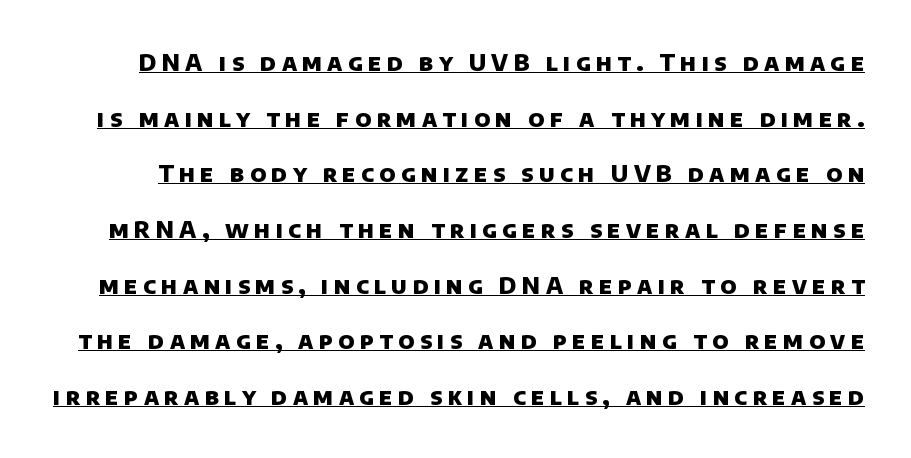
The image shows 23 px bold type; set loose line spacing (2.42x), unusually wide letter spacing (+0.23 em), underlined.
